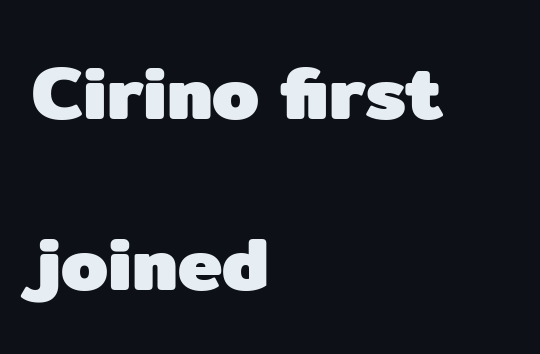
The image shows 75 px heavy sans-serif type, upright; set left-aligned, loose line spacing (2.28x), normal letter spacing, not underlined; low stroke contrast and a medium x-height.
